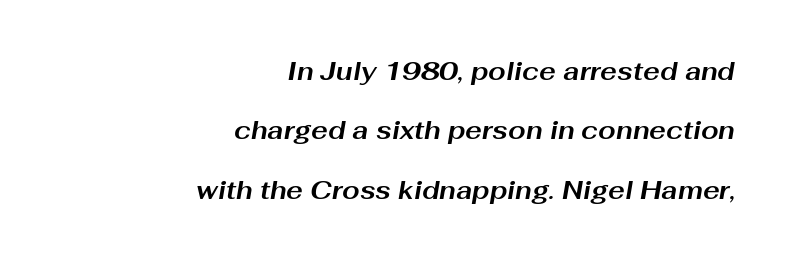
The image shows 25 px bold type, italic (leaning right); set right-aligned, loose line spacing (2.38x), normal letter spacing, not underlined.
